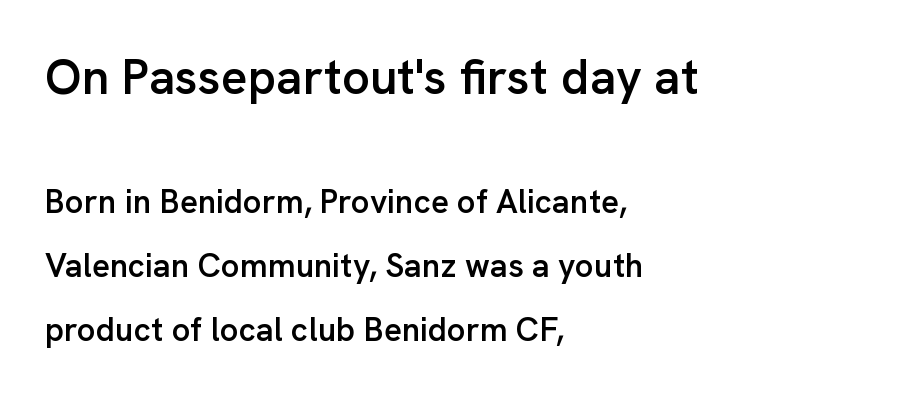
The image shows 49 px semibold sans-serif type, upright; set left-aligned, loose line spacing (1.95x), normal letter spacing, not underlined; the first (top) block is 1.48x larger; low stroke contrast and a medium x-height.
